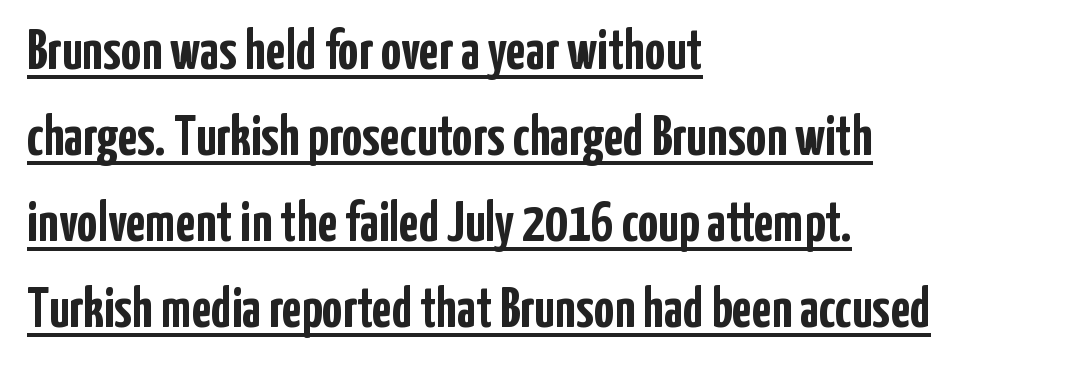
The font's upright variant was chosen for this text. These lines stack with their left ends in a neat column. Interline gaps are of average width in this sample. Each letter keeps its own natural width here, so spacing adapts to shape.
